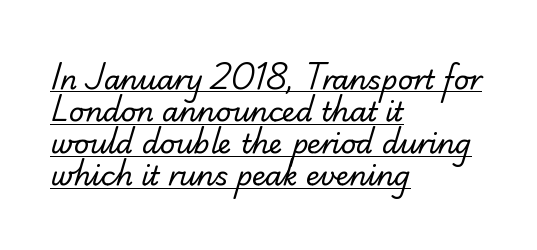
{"bold": "no", "underline": "yes", "align": "left", "line_spacing_ratio": 1.19, "letter_spacing": "normal", "letter_spacing_em": 0.0, "glyph_px": 27}
